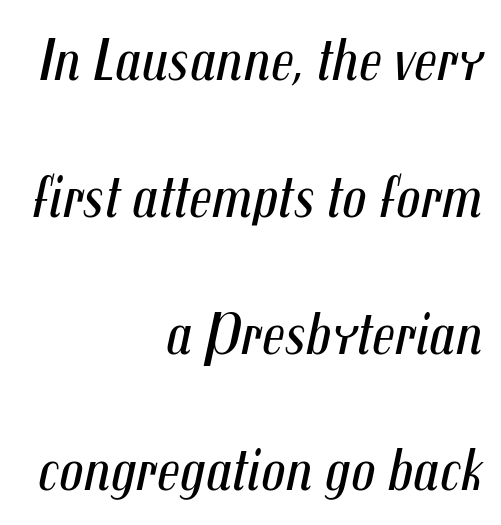
The image shows 60 px regular-weight, condensed type, italic (leaning right); set right-aligned, loose line spacing (2.28x), normal letter spacing, not underlined; medium stroke contrast and a medium x-height.
